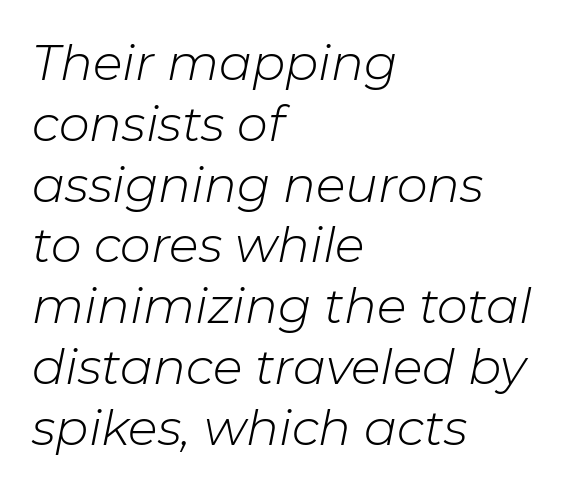
What stands out about the letter spacing? Nothing — it is the standard amount. Short and long lines alike share a common starting point at left. The strokes carry an ordinary text weight at most. Is this a fixed-width face? No — the glyphs have proportional, varying widths.
